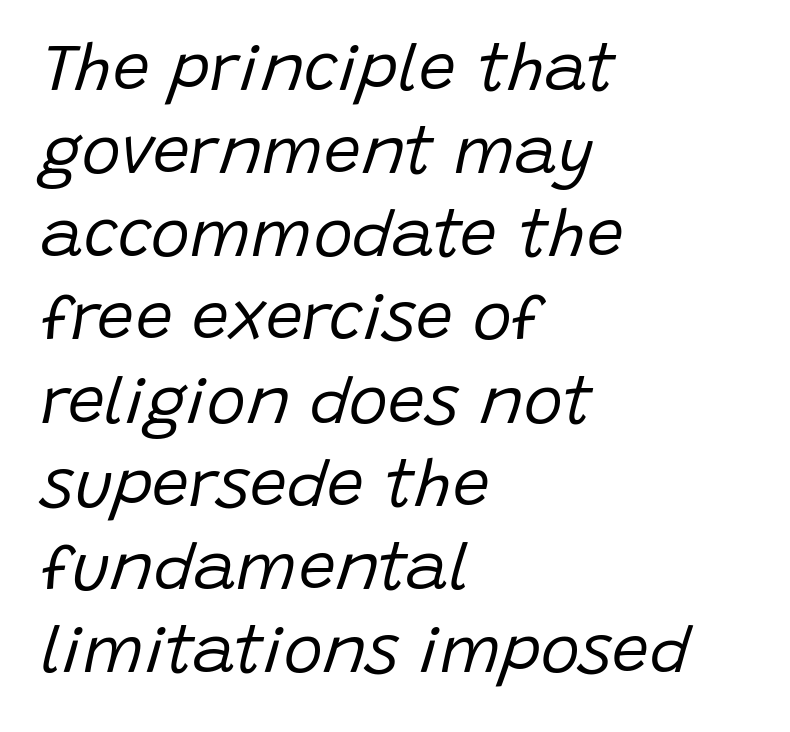
{"italic": "yes", "lean": "right", "slant_degrees": 15, "bold": "no", "weight": "regular", "width": "normal", "stroke_contrast": "low", "x_height": "large", "monospaced": "no", "underline": "no", "align": "left", "line_spacing": "normal", "line_spacing_ratio": 1.26, "letter_spacing": "normal", "letter_spacing_em": 0.0, "glyph_px": 66}
